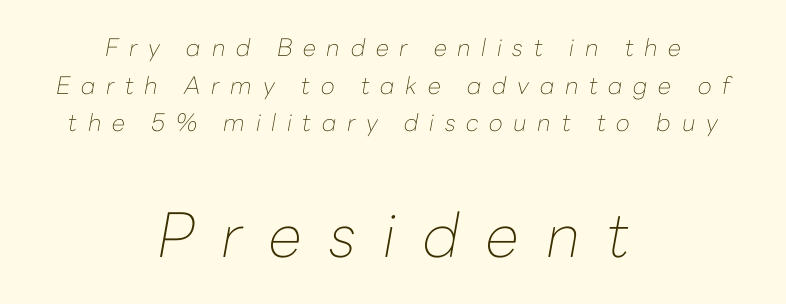
The image shows 61 px thin type, italic (leaning right); set centered, normal line spacing (1.57x), unusually wide letter spacing (+0.44 em), not underlined; the second (bottom) block is 2.54x larger; low stroke contrast and a medium x-height.
